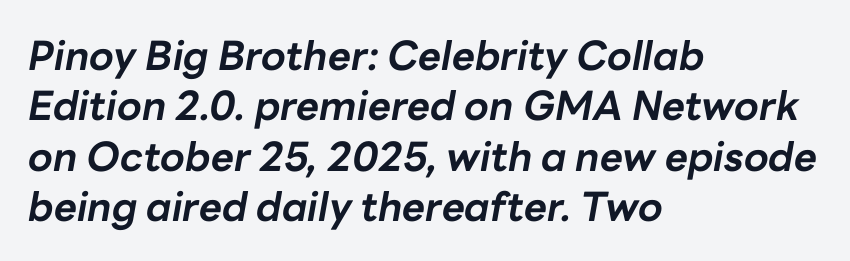
{"italic": "yes", "lean": "right", "slant_degrees": 10, "bold": "yes", "weight": "bold", "width": "normal", "stroke_contrast": "low", "x_height": "medium", "monospaced": "no", "underline": "no", "align": "left", "line_spacing": "normal", "line_spacing_ratio": 1.26, "letter_spacing": "normal", "letter_spacing_em": 0.0, "glyph_px": 40}
